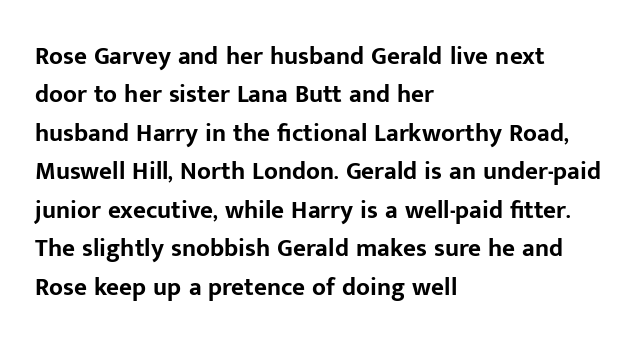
Q: Is the text bold? A: Yes.
Q: Is the text italic (slanted)? A: No, it is upright.
Q: Is the text underlined? A: No.
Q: How is the paragraph aligned? A: Left-aligned.
Q: Is the spacing between letters normal or unusually wide? A: Normal.
Q: Is the spacing between lines tight, normal or loose? A: Normal.
